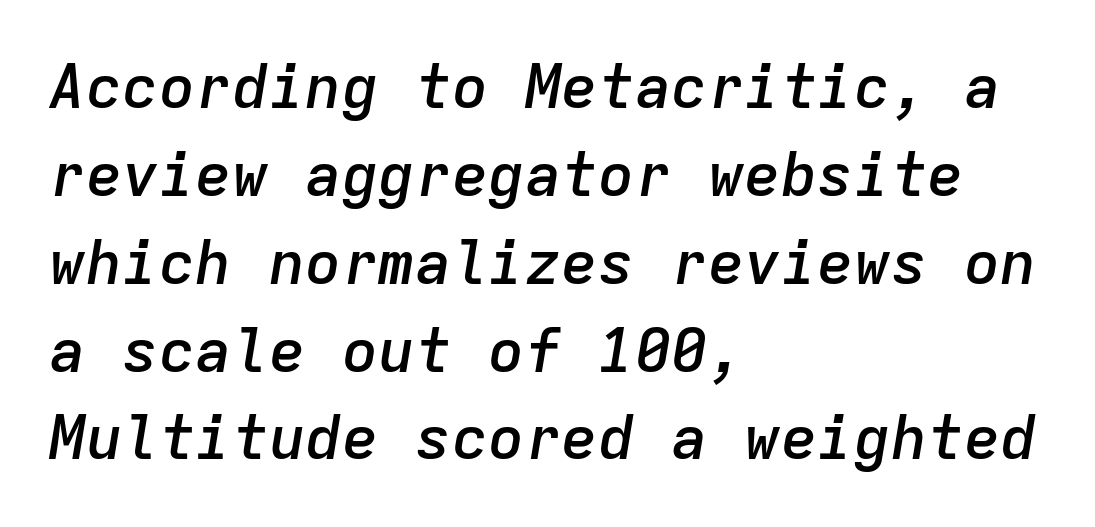
{"italic": "yes", "lean": "right", "slant_degrees": 9, "bold": "semi", "weight": "semibold", "width": "normal", "stroke_contrast": "low", "x_height": "medium", "monospaced": "yes", "underline": "no", "align": "left", "line_spacing": "normal", "line_spacing_ratio": 1.44, "letter_spacing": "normal", "letter_spacing_em": 0.0, "glyph_px": 61}
